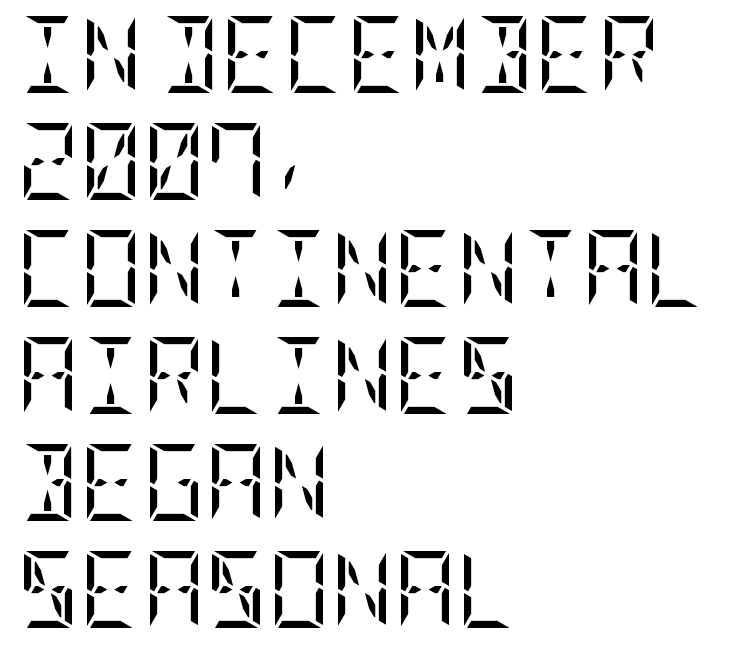
Q: Is the text bold? A: No.
Q: Is the text italic (slanted)? A: No, it is upright.
Q: Is the typeface a serif or a sans-serif typeface? A: Serif.
Q: Is the text underlined? A: No.
Q: How is the paragraph aligned? A: Left-aligned.
Q: Is the spacing between letters normal or unusually wide? A: Normal.
Q: Is the spacing between lines tight, normal or loose? A: Normal.
Q: Width (condensed, normal, or wide)? A: Condensed.
Q: Stroke contrast? A: Low.
Q: x-height? A: Large.
